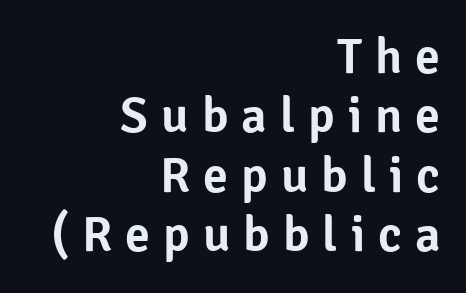
The image shows 50 px sans-serif type, upright; set right-aligned, line spacing 1.19x, unusually wide letter spacing (+0.26 em), not underlined; low stroke contrast and a medium x-height.
